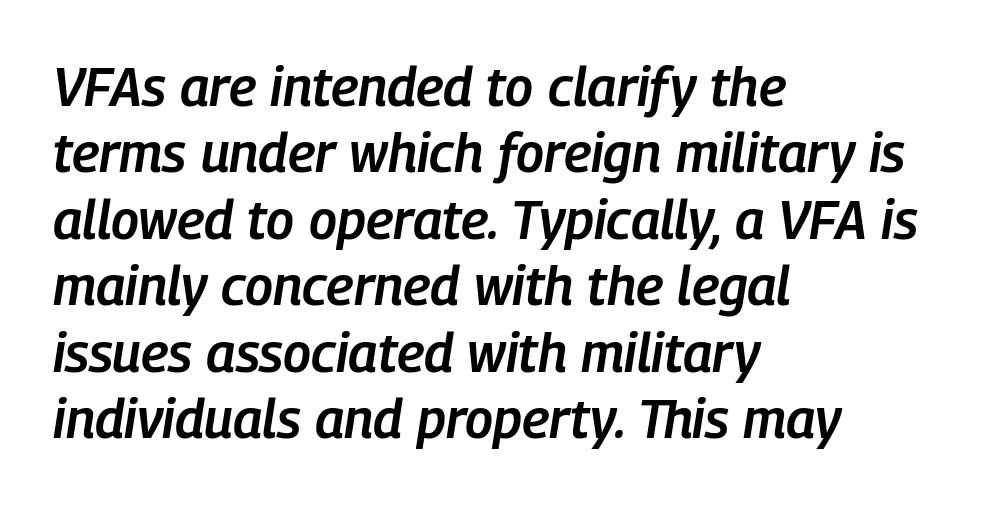
The lines in this sample share a left origin and differ only in where they stop. Note the varied advance widths — an 'i' is clearly narrower than an 'm'. Every letter is mildly thick-stroked: semibold rather than bold. Plain, unruled lines of type. The gaps between neighbouring characters are ordinary and unremarkable.
